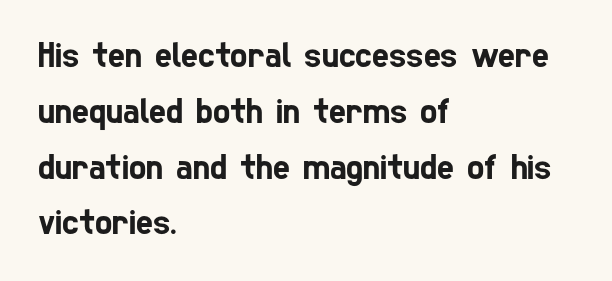
{"serif": "no", "width": "condensed", "stroke_contrast": "low", "x_height": "medium", "monospaced": "no", "underline": "no", "align": "left", "line_spacing": "normal", "line_spacing_ratio": 1.55, "letter_spacing": "normal", "letter_spacing_em": 0.0, "glyph_px": 36}
